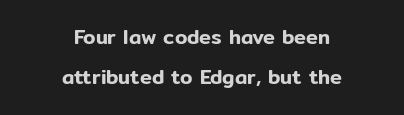
The image shows 20 px text type, upright; set centered, loose line spacing (2.02x), normal letter spacing, not underlined.
